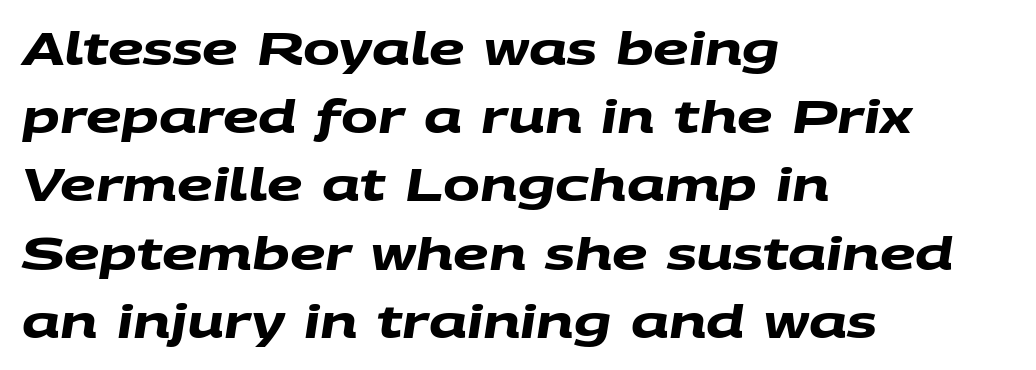
{"serif": "no", "bold": "yes", "weight": "heavy", "width": "wide", "stroke_contrast": "medium", "x_height": "large", "monospaced": "no", "underline": "no", "align": "left", "line_spacing": "normal", "line_spacing_ratio": 1.55, "letter_spacing": "normal", "letter_spacing_em": 0.0, "glyph_px": 44}
